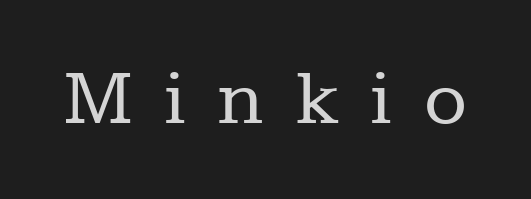
This rendering widens character spacing well past its baseline value. These lines are composed in type with serifs. Has an underline been added? It has not. This is the regular roman posture of the typeface. The face used here is proportionally spaced, like ordinary book or web type.
